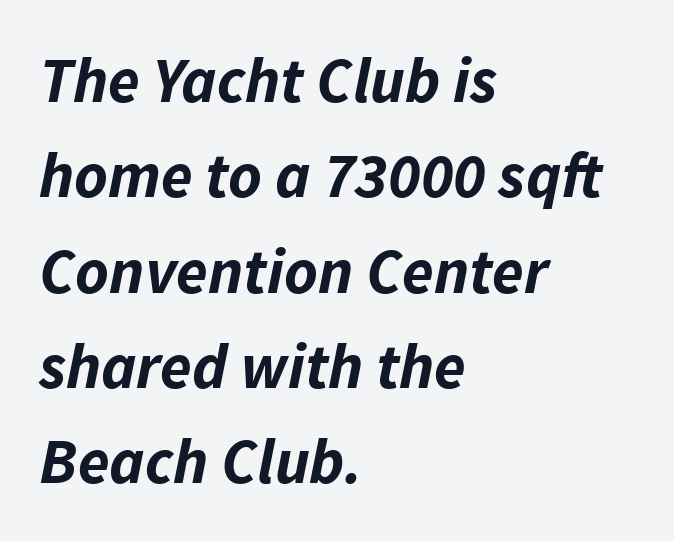
This rendering features lettering with no underline. Regular leading. Every letter is thick-stroked: bold, no question. Think of a printed novel: that variable character pitch is what you see here. The axis of the letterforms is tilted away from vertical.
